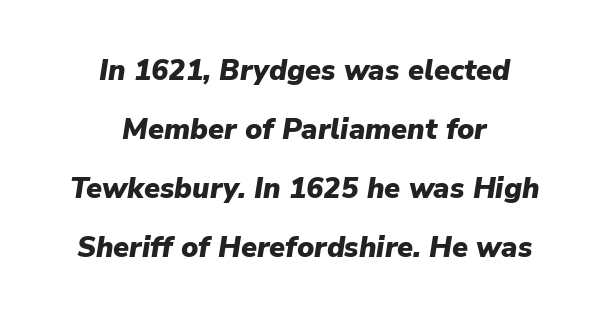
The image shows 29 px heavy type, italic (leaning right); set centered, loose line spacing (2.04x), normal letter spacing, not underlined; low stroke contrast and a medium x-height.
